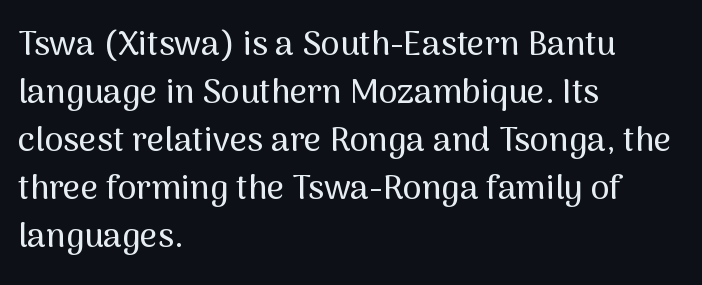
Q: Is the text italic (slanted)? A: No, it is upright.
Q: Is the typeface a serif or a sans-serif typeface? A: Sans-serif.
Q: Is the text underlined? A: No.
Q: How is the paragraph aligned? A: Left-aligned.
Q: Is the spacing between letters normal or unusually wide? A: Normal.
Q: Is the spacing between lines tight, normal or loose? A: Normal.
Q: Width (condensed, normal, or wide)? A: Normal.
Q: Stroke contrast? A: Medium.
Q: x-height? A: Medium.
Q: Monospaced? A: No.
